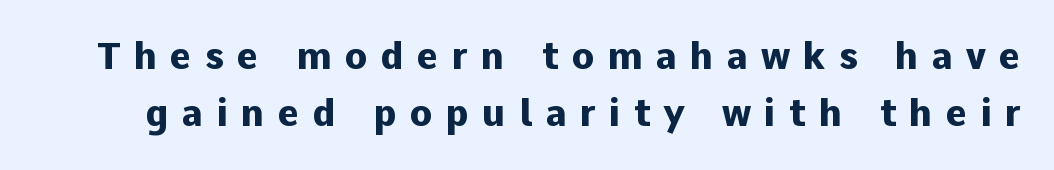
The axis of the letterforms is exactly vertical. Anything drawn beneath the words? Only blank space. The characters display no serif detailing; their extremities are plain. Leading: standard.
